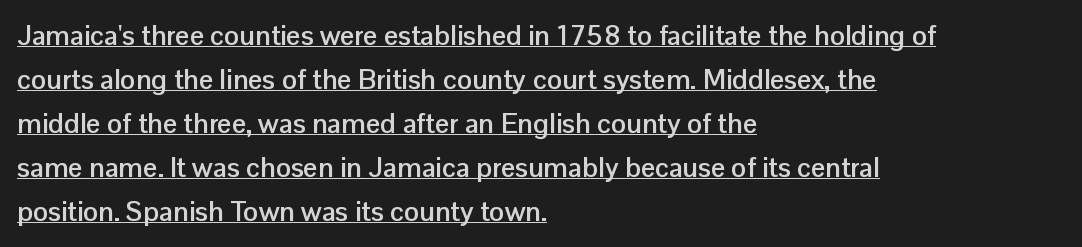
Q: Is the text bold? A: Yes.
Q: Is the text italic (slanted)? A: No, it is upright.
Q: Is the typeface a serif or a sans-serif typeface? A: Sans-serif.
Q: Is the text underlined? A: Yes.
Q: How is the paragraph aligned? A: Left-aligned.
Q: Is the spacing between letters normal or unusually wide? A: Normal.
Q: Is the spacing between lines tight, normal or loose? A: Normal.
Q: Width (condensed, normal, or wide)? A: Normal.
Q: Stroke contrast? A: Low.
Q: x-height? A: Medium.
Q: Monospaced? A: No.
